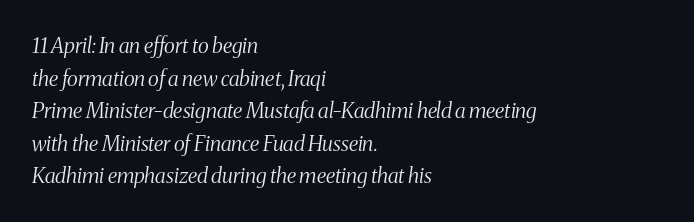
Q: Is the text bold? A: No.
Q: Is the text italic (slanted)? A: Yes, it leans right by about 8 degrees.
Q: Is the text underlined? A: No.
Q: How is the paragraph aligned? A: Left-aligned.
Q: Is the spacing between letters normal or unusually wide? A: Normal.
Q: Is the spacing between lines tight, normal or loose? A: Normal.
